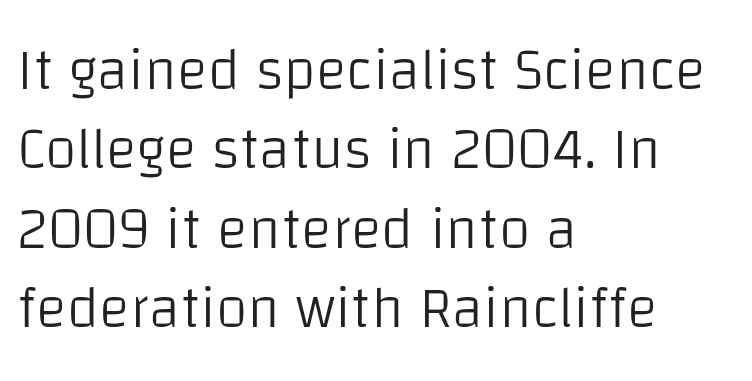
Q: Is the text bold? A: No.
Q: Is the text italic (slanted)? A: No, it is upright.
Q: Is the typeface a serif or a sans-serif typeface? A: Sans-serif.
Q: Is the text underlined? A: No.
Q: How is the paragraph aligned? A: Left-aligned.
Q: Is the spacing between letters normal or unusually wide? A: Normal.
Q: Is the spacing between lines tight, normal or loose? A: Normal.
Q: Width (condensed, normal, or wide)? A: Normal.
Q: Stroke contrast? A: Low.
Q: x-height? A: Large.
Q: Monospaced? A: No.
